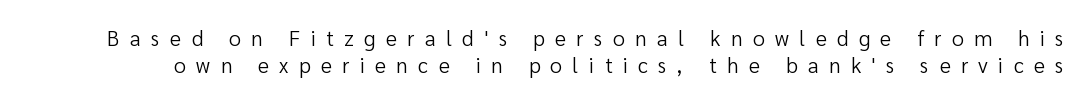
Q: Is the text bold? A: No.
Q: Is the text italic (slanted)? A: No, it is upright.
Q: Is the text underlined? A: No.
Q: Is the spacing between letters normal or unusually wide? A: Unusually wide.
Q: Is the spacing between lines tight, normal or loose? A: Normal.
